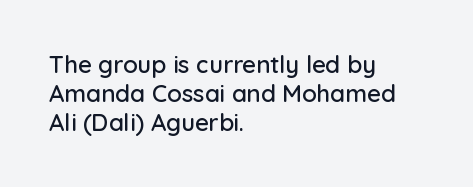
Q: Is the text italic (slanted)? A: No, it is upright.
Q: Is the text underlined? A: No.
Q: How is the paragraph aligned? A: Left-aligned.
Q: Is the spacing between letters normal or unusually wide? A: Normal.
